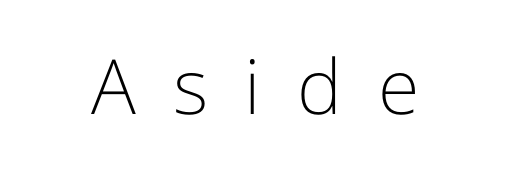
Tall strokes in this sample are plumb rather than angled. The text was rendered using a sans face with plain stroke endings. The characters are drawn with everyday or finer stroke widths. You could only call the tracking loose — the letters float apart. Note the varied advance widths — an 'i' is clearly narrower than an 'm'.
